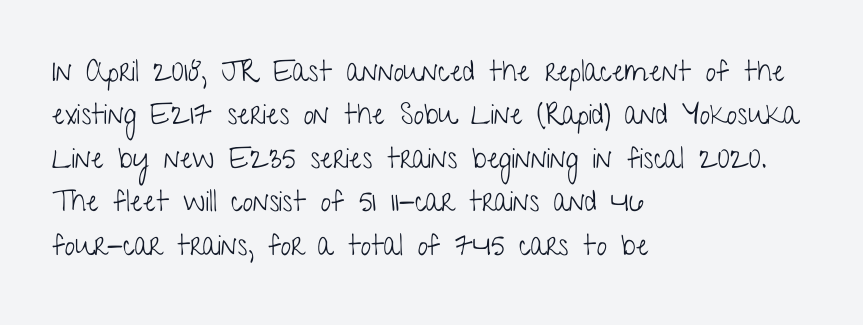
Here the designer chose a conventional face with non-uniform glyph widths. A typesetter would label this face a sans. This sample uses an upright cut, with every glyph sitting square on the baseline. Alignment: flush left. Any mark beneath the type? The region is blank.
